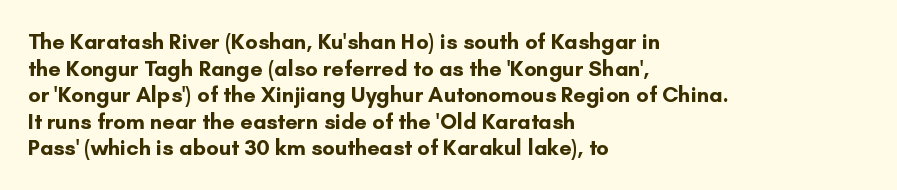
{"italic": "no", "bold": "yes", "underline": "no", "align": "left", "line_spacing_ratio": 1.21, "letter_spacing": "normal", "letter_spacing_em": 0.0, "glyph_px": 22}
